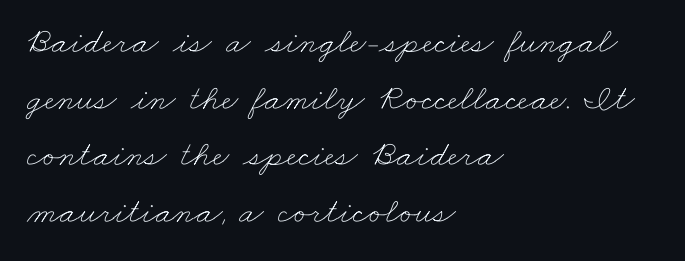
Q: Is the text bold? A: No.
Q: Is the text underlined? A: No.
Q: How is the paragraph aligned? A: Left-aligned.
Q: Is the spacing between letters normal or unusually wide? A: Normal.
Q: Is the spacing between lines tight, normal or loose? A: Normal.
Q: Width (condensed, normal, or wide)? A: Wide.
Q: Stroke contrast? A: Low.
Q: x-height? A: Small.
Q: Monospaced? A: No.
